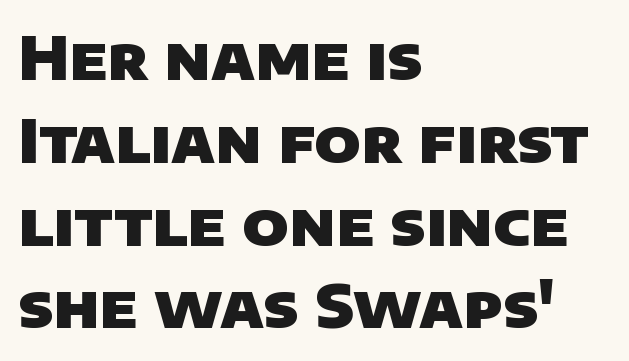
Q: Is the text bold? A: Yes.
Q: Is the typeface a serif or a sans-serif typeface? A: Sans-serif.
Q: Is the text underlined? A: No.
Q: How is the paragraph aligned? A: Left-aligned.
Q: Is the spacing between letters normal or unusually wide? A: Normal.
Q: Is the spacing between lines tight, normal or loose? A: Normal.
Q: Width (condensed, normal, or wide)? A: Normal.
Q: Stroke contrast? A: Low.
Q: x-height? A: Large.
Q: Monospaced? A: No.
